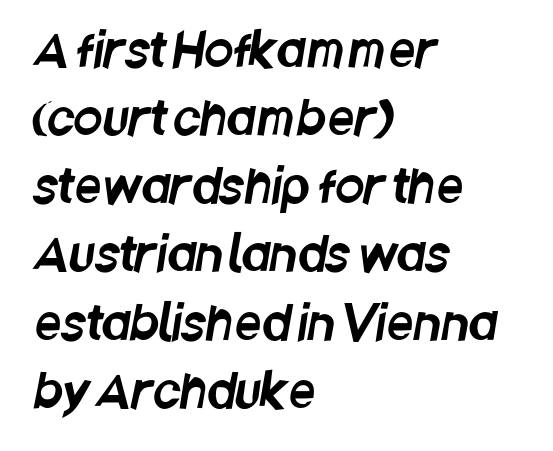
The image shows 47 px condensed sans-serif type; set left-aligned, normal line spacing (1.45x), normal letter spacing, not underlined; low stroke contrast and a large x-height.
